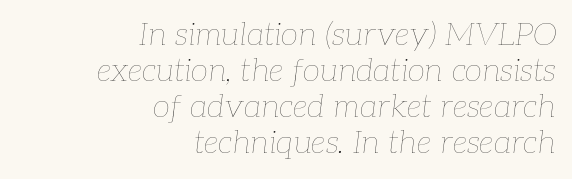
Characters follow at the spacing the type designer built in. Stroke thickness stays within the range of a standard reading face or lighter. Note the varied advance widths — an 'i' is clearly narrower than an 'm'. Leftover space on each line is placed entirely before the opening word.
